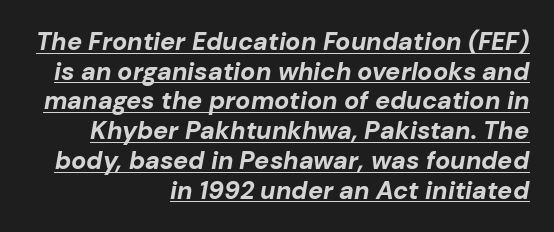
Q: Is the text bold? A: Yes.
Q: Is the text italic (slanted)? A: Yes, it leans right by about 10 degrees.
Q: Is the text underlined? A: Yes.
Q: How is the paragraph aligned? A: Right-aligned.
Q: Is the spacing between letters normal or unusually wide? A: Normal.
